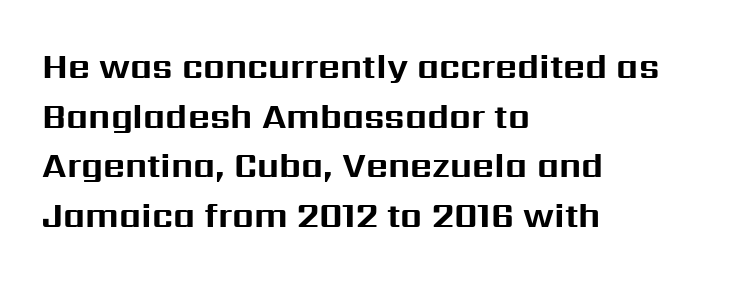
These words are printed bold, with thick strokes throughout. Plain, unruled lines of type. The lines in this sample share a left origin and differ only in where they stop. What kind of face is this? One without serifs — a sans. Compared with typical paragraphs, the rows here are spaced about the same. Tracking here is standard; glyphs follow each other at the usual distance.
